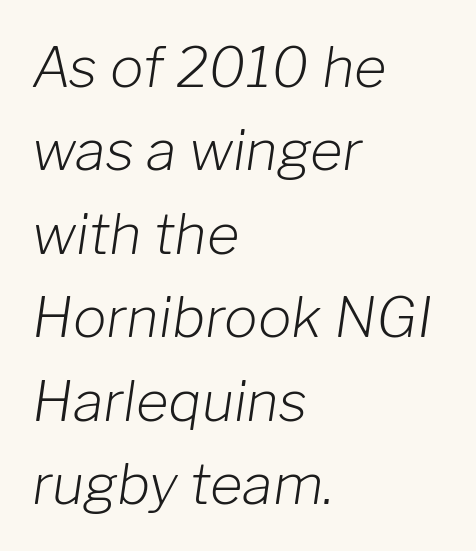
Q: Is the text bold? A: No.
Q: Is the text italic (slanted)? A: Yes, it leans right by about 8 degrees.
Q: Is the text underlined? A: No.
Q: How is the paragraph aligned? A: Left-aligned.
Q: Is the spacing between letters normal or unusually wide? A: Normal.
Q: Is the spacing between lines tight, normal or loose? A: Normal.
Q: Width (condensed, normal, or wide)? A: Normal.
Q: Stroke contrast? A: Low.
Q: x-height? A: Medium.
Q: Monospaced? A: No.
